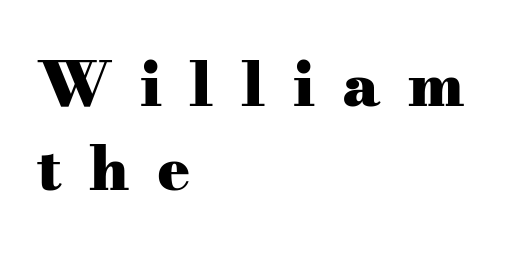
Q: Is the text bold? A: Yes.
Q: Is the text italic (slanted)? A: No, it is upright.
Q: Is the typeface a serif or a sans-serif typeface? A: Serif.
Q: Is the text underlined? A: No.
Q: How is the paragraph aligned? A: Left-aligned.
Q: Is the spacing between letters normal or unusually wide? A: Unusually wide.
Q: Is the spacing between lines tight, normal or loose? A: Normal.
Q: Width (condensed, normal, or wide)? A: Wide.
Q: Stroke contrast? A: Medium.
Q: x-height? A: Small.
Q: Monospaced? A: No.
